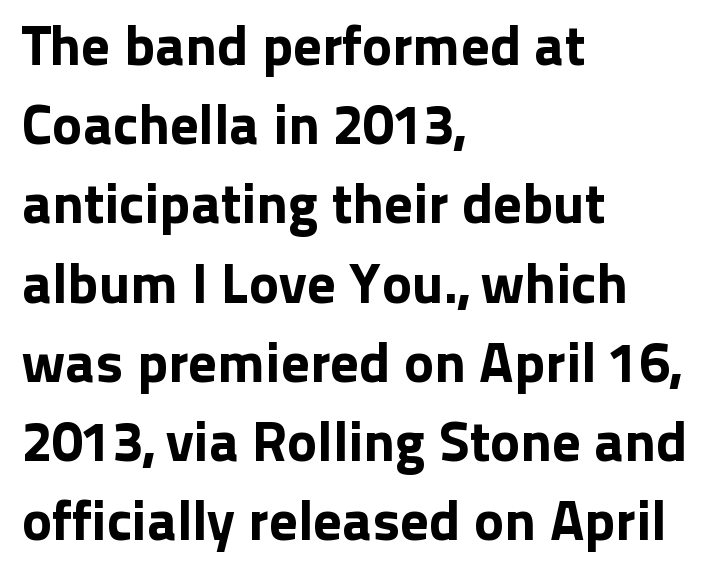
The image shows 57 px sans-serif type, upright; set left-aligned, normal line spacing (1.39x), normal letter spacing, not underlined; low stroke contrast and a medium x-height.
